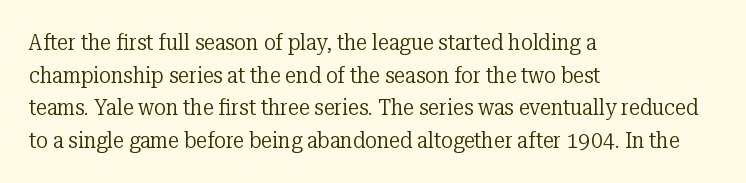
Rows of type keep a routine distance in the vertical direction. The space beneath each line is pristine and unruled. Which margin do the lines hug? The left one — the right edge is uneven. The letterforms sit shoulder to shoulder at normal distance.
